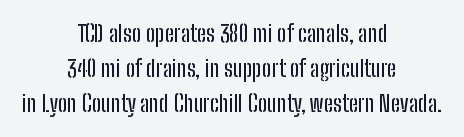
Words float on clear page, feet unadorned. Vertical spacing — default. You can tell it's not italic because the verticals are truly vertical. Alignment: centered.
